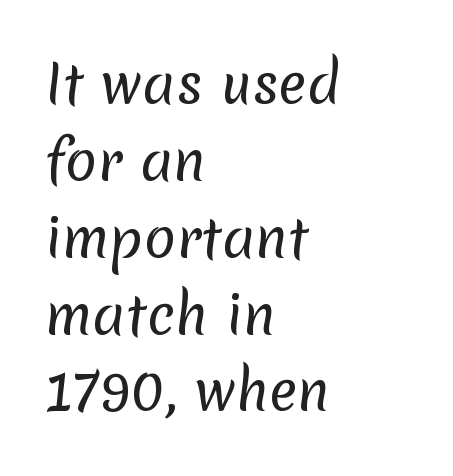
{"serif": "no", "bold": "no", "weight": "regular", "width": "normal", "stroke_contrast": "low", "x_height": "medium", "monospaced": "no", "underline": "no", "align": "left", "line_spacing": "normal", "line_spacing_ratio": 1.45, "letter_spacing": "normal", "letter_spacing_em": 0.0, "glyph_px": 53}
